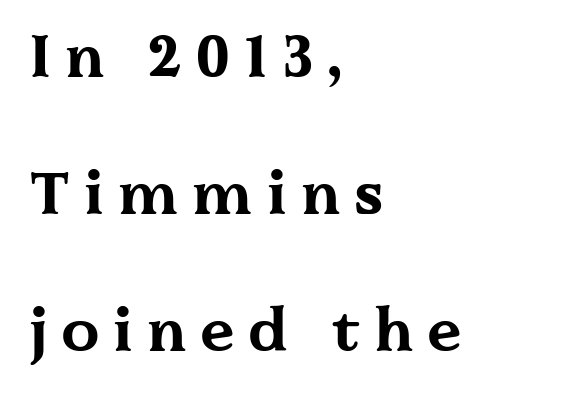
{"serif": "yes", "italic": "no", "bold": "yes", "weight": "bold", "width": "wide", "stroke_contrast": "medium", "x_height": "medium", "monospaced": "no", "underline": "no", "align": "left", "line_spacing": "loose", "line_spacing_ratio": 2.28, "letter_spacing": "wide", "letter_spacing_em": 0.24, "glyph_px": 60}
